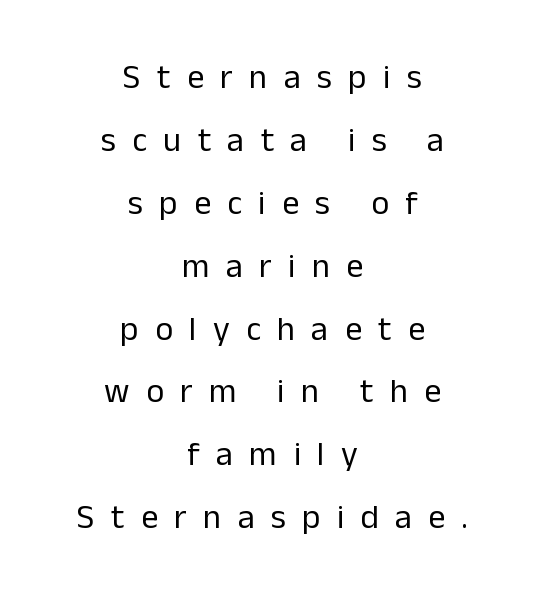
Q: Is the text bold? A: No.
Q: Is the text italic (slanted)? A: No, it is upright.
Q: Is the typeface a serif or a sans-serif typeface? A: Sans-serif.
Q: Is the text underlined? A: No.
Q: How is the paragraph aligned? A: Centered.
Q: Is the spacing between letters normal or unusually wide? A: Unusually wide.
Q: Width (condensed, normal, or wide)? A: Normal.
Q: Stroke contrast? A: Low.
Q: x-height? A: Medium.
Q: Monospaced? A: No.
